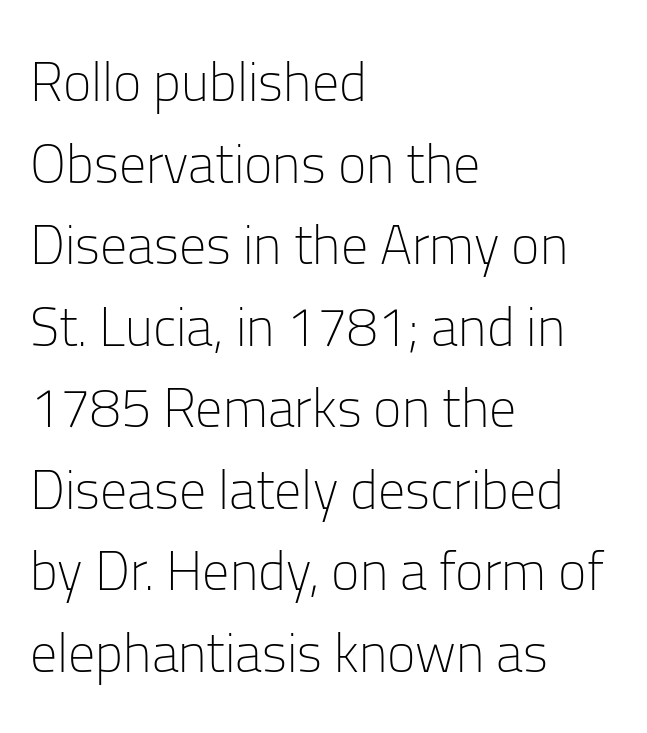
Stroke thickness stays within the range of a standard reading face or lighter. If you measured baseline to baseline, you'd find a middling distance. The glyphs in this specimen are sans serif. Default kerning and tracking; the words read as compact shapes. When letters stand straight like this, we call the style roman or upright.
